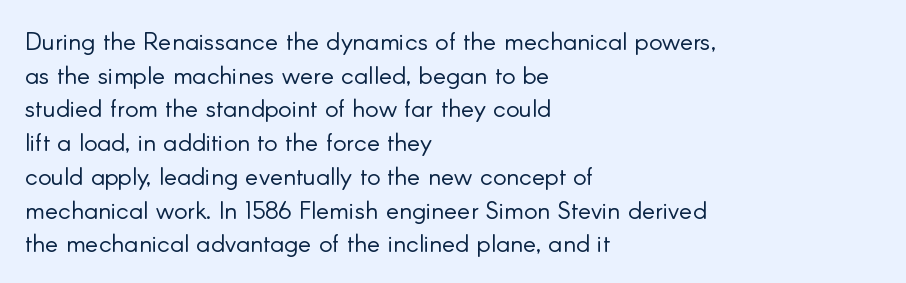
{"italic": "no", "bold": "no", "underline": "no", "align": "left", "line_spacing": "normal", "line_spacing_ratio": 1.35, "letter_spacing": "normal", "letter_spacing_em": 0.0, "glyph_px": 25}
